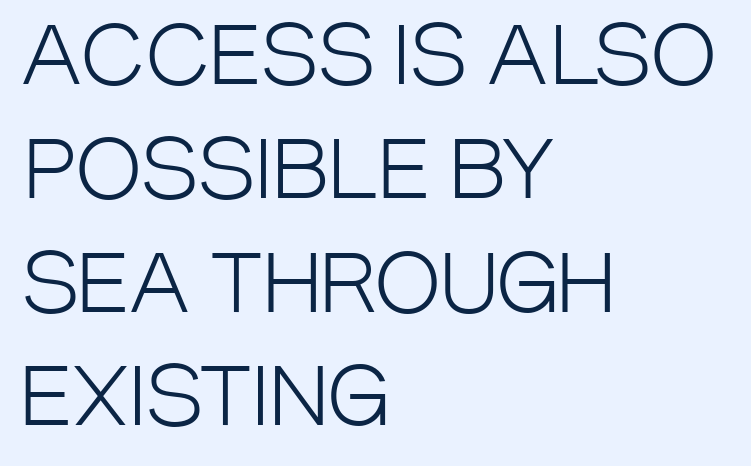
The image shows 79 px light, condensed sans-serif type, upright; set left-aligned, normal line spacing (1.44x), normal letter spacing, not underlined; low stroke contrast and a large x-height.
